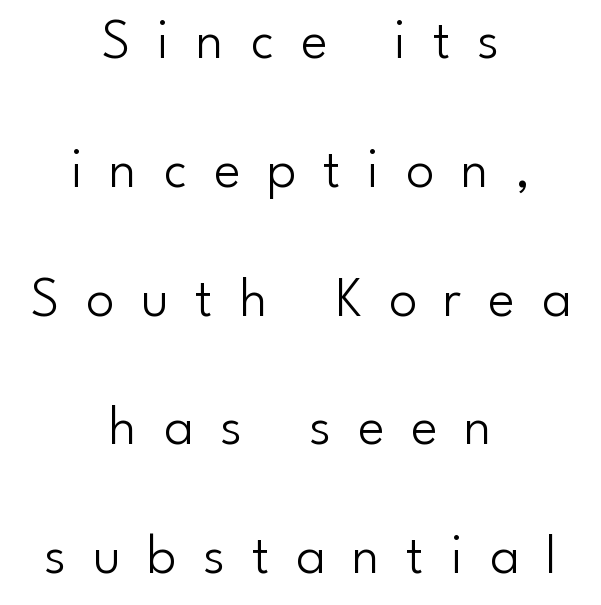
The compositor balanced each line on the midline. Glyph-to-glyph distance is far greater than everyday printed text. You could not count columns in this text — the font is proportionally spaced. Classification — sans serif.
